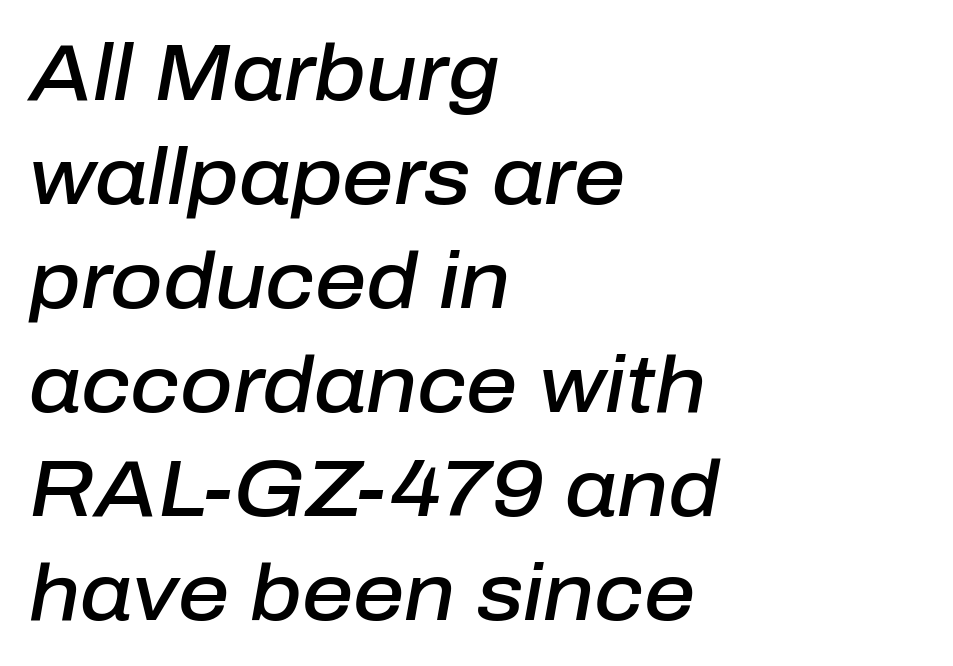
{"italic": "yes", "lean": "right", "slant_degrees": 10, "bold": "semi", "weight": "semibold", "width": "normal", "stroke_contrast": "low", "x_height": "medium", "monospaced": "no", "underline": "no", "align": "left", "line_spacing": "normal", "line_spacing_ratio": 1.3, "letter_spacing": "normal", "letter_spacing_em": 0.0, "glyph_px": 80}
